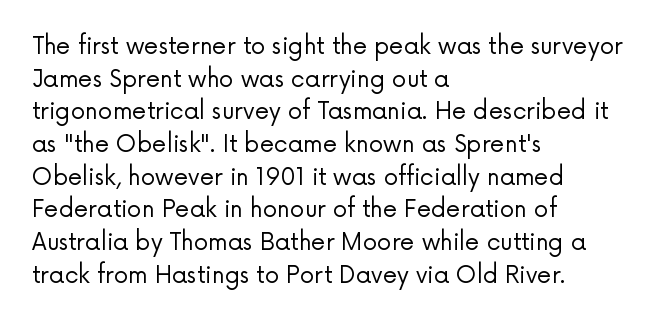
Characters follow at the spacing the type designer built in. The letterforms sit at book weight or below. Rendered with straight, roman letterforms. The rows are spaced the way most documents space them. The strip under each line holds only bare page.
